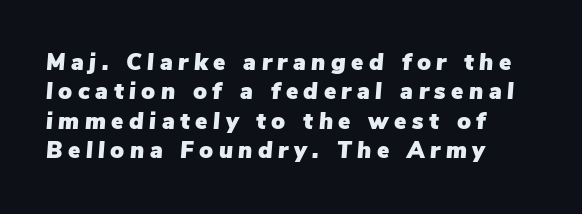
Q: Is the text italic (slanted)? A: Yes, it leans right by about 5 degrees.
Q: Is the text underlined? A: No.
Q: How is the paragraph aligned? A: Left-aligned.
Q: Is the spacing between letters normal or unusually wide? A: Unusually wide.
Q: Is the spacing between lines tight, normal or loose? A: Normal.
